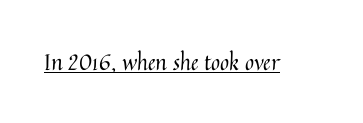
Q: Is the text bold? A: No.
Q: Is the text italic (slanted)? A: Yes.
Q: Is the text underlined? A: Yes.
Q: Is the spacing between letters normal or unusually wide? A: Normal.
